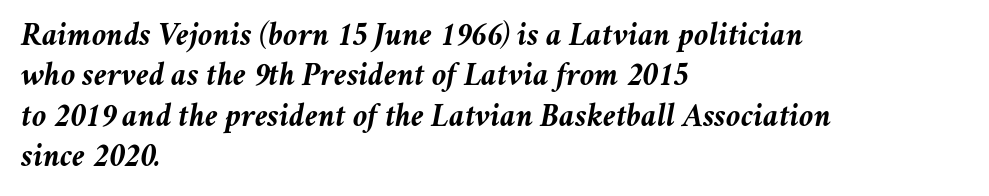
The image shows 33 px semibold type, italic (leaning right); set left-aligned, line spacing 1.22x, normal letter spacing, not underlined; medium stroke contrast and a medium x-height.
